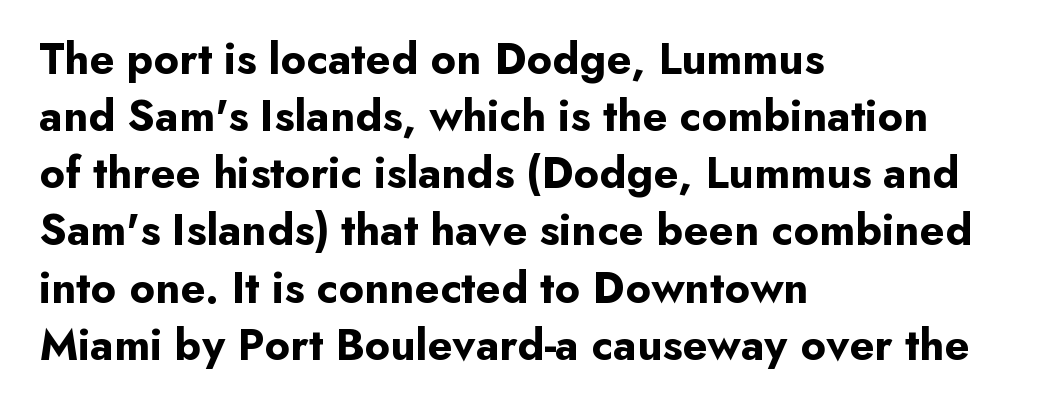
The image shows 45 px bold sans-serif type, upright; set left-aligned, normal line spacing (1.27x), normal letter spacing, not underlined; low stroke contrast and a small x-height.
